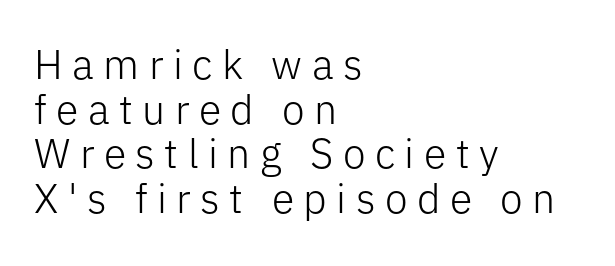
The image shows 41 px light sans-serif type, upright; set left-aligned, tight line spacing (1.09x), unusually wide letter spacing (+0.23 em), not underlined; low stroke contrast and a medium x-height.
